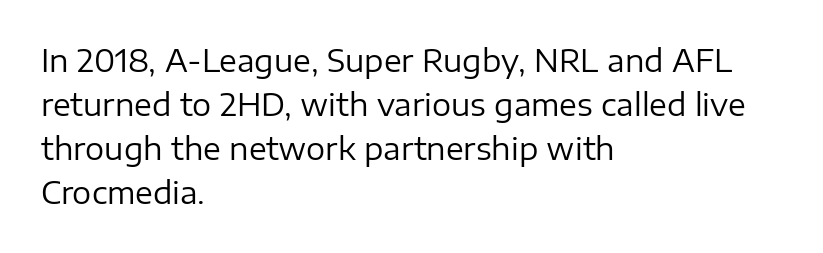
Q: Is the text bold? A: No.
Q: Is the text italic (slanted)? A: No, it is upright.
Q: Is the typeface a serif or a sans-serif typeface? A: Sans-serif.
Q: Is the text underlined? A: No.
Q: How is the paragraph aligned? A: Left-aligned.
Q: Is the spacing between letters normal or unusually wide? A: Normal.
Q: Is the spacing between lines tight, normal or loose? A: Normal.
Q: Width (condensed, normal, or wide)? A: Normal.
Q: Stroke contrast? A: Low.
Q: x-height? A: Medium.
Q: Monospaced? A: No.
